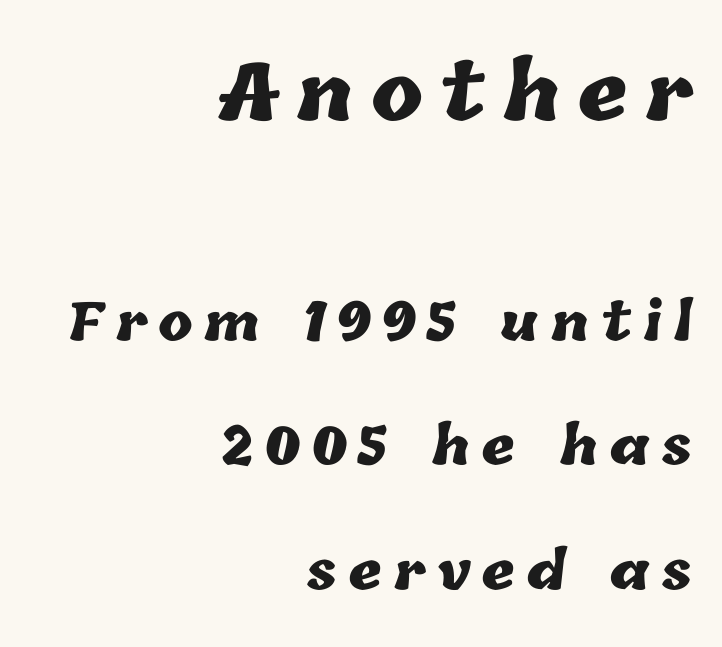
The sample has been set heavy, in full bold. The setting favours the right margin, as signatures and pull-quotes sometimes do. Is this a fixed-width face? No — the glyphs have proportional, varying widths. The line-height multiplier appears high, well above default. These two chunks differ in scale, with the top chunk taking the larger measure.
